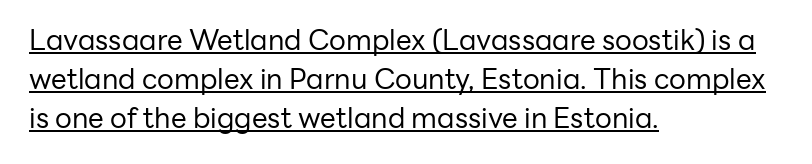
{"serif": "no", "italic": "no", "bold": "no", "weight": "regular", "width": "normal", "stroke_contrast": "low", "x_height": "medium", "monospaced": "no", "underline": "yes", "align": "left", "line_spacing": "normal", "line_spacing_ratio": 1.39, "letter_spacing": "normal", "letter_spacing_em": 0.0, "glyph_px": 28}
